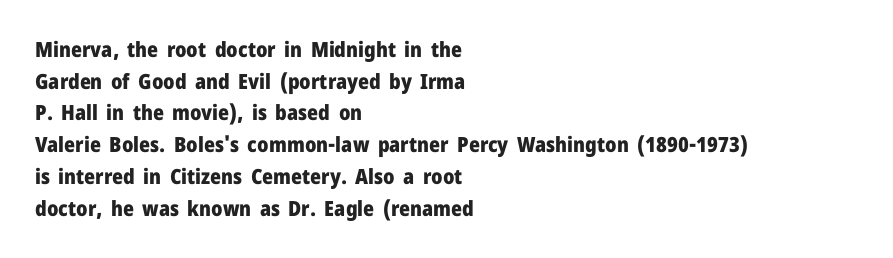
This is roman type, the default non-slanted kind. Observe the ordinary spacing: letters are neighbours, not strangers. The space between consecutive lines is moderate. Leftover space on each line is placed entirely after the last word. The string is rendered with underlining switched off. What weight is shown? A full bold with thick strokes.
